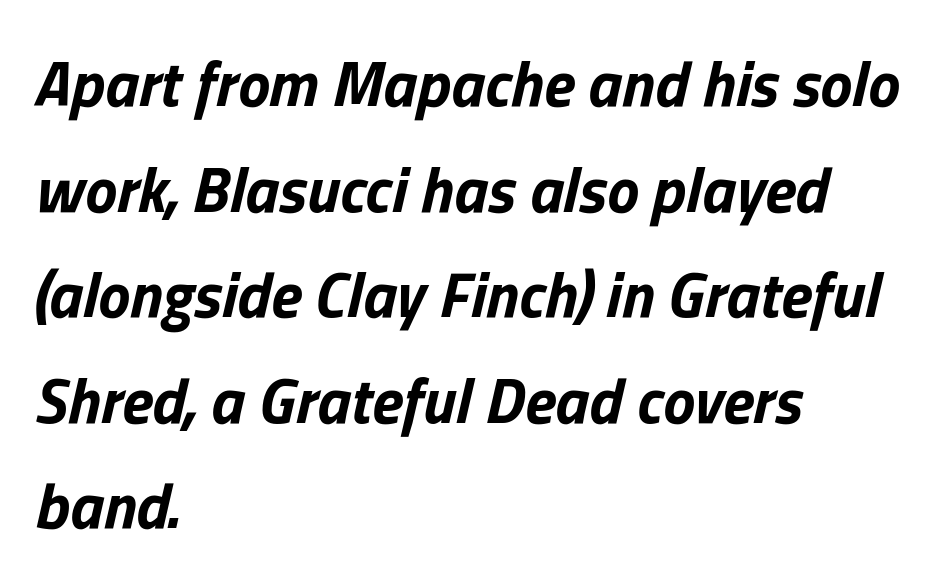
Q: Is the text bold? A: Yes.
Q: Is the text italic (slanted)? A: Yes, it leans right by about 13 degrees.
Q: Is the text underlined? A: No.
Q: How is the paragraph aligned? A: Left-aligned.
Q: Is the spacing between letters normal or unusually wide? A: Normal.
Q: Is the spacing between lines tight, normal or loose? A: Normal.
Q: Width (condensed, normal, or wide)? A: Normal.
Q: Stroke contrast? A: Low.
Q: x-height? A: Medium.
Q: Monospaced? A: No.
